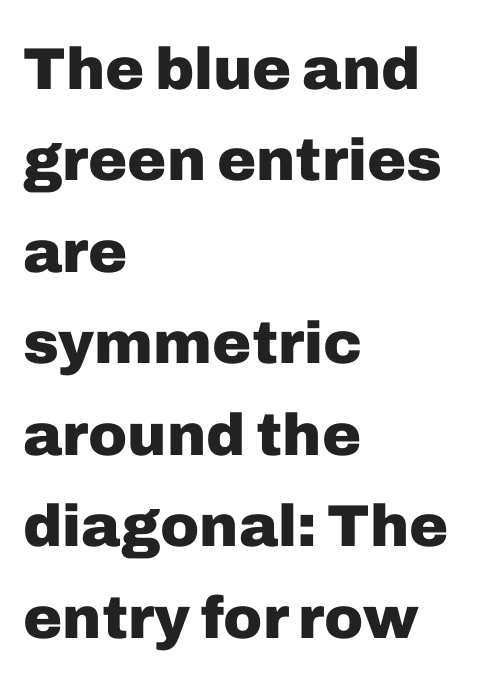
{"serif": "no", "italic": "no", "bold": "yes", "weight": "heavy", "width": "normal", "stroke_contrast": "low", "x_height": "medium", "monospaced": "no", "underline": "no", "align": "left", "line_spacing": "normal", "line_spacing_ratio": 1.55, "letter_spacing": "normal", "letter_spacing_em": 0.0, "glyph_px": 59}
